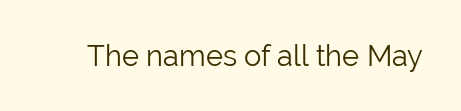
{"serif": "no", "italic": "no", "bold": "no", "weight": "light", "width": "normal", "stroke_contrast": "low", "x_height": "medium", "monospaced": "no", "underline": "no", "letter_spacing": "normal", "letter_spacing_em": 0.0, "glyph_px": 29}
